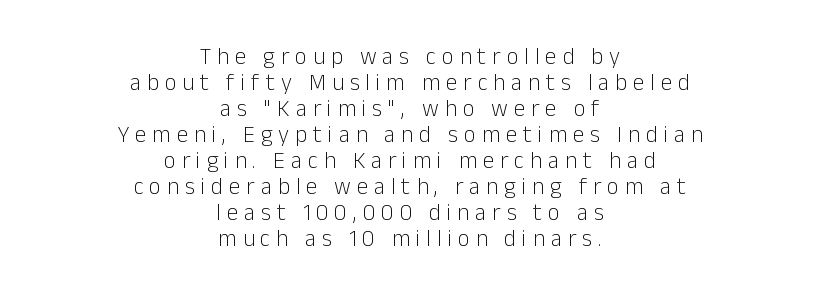
A quiet, ordinary-to-light weight characterises the typeface. Beneath every word, the page is bare. Each line is balanced around a shared central axis. Unlike italic type, these characters show no tilt at all. Honestly, the letter spacing is so wide it's the main thing you notice.
